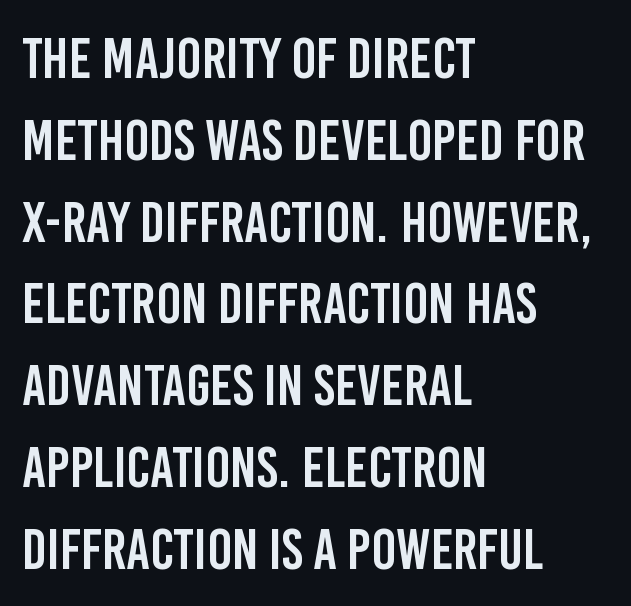
The image shows 58 px condensed sans-serif type, upright; set left-aligned, normal line spacing (1.41x), normal letter spacing, not underlined; low stroke contrast and a large x-height.
